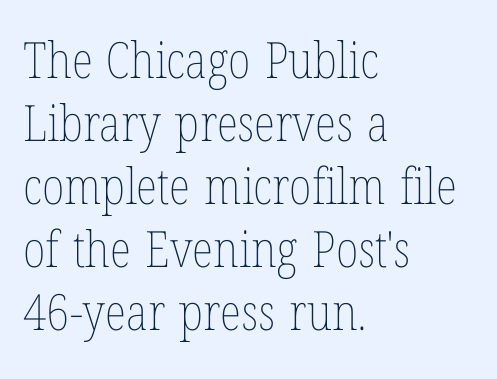
Each letter keeps its own natural width here, so spacing adapts to shape. Visually the block forms a straight wall on the left and a jagged coastline on the right. A clean baseline with only descenders dipping below it. Honestly, the row spacing looks completely unremarkable. Spacing between characters is what you'd get straight out of the box. Rendered with straight, roman letterforms.
